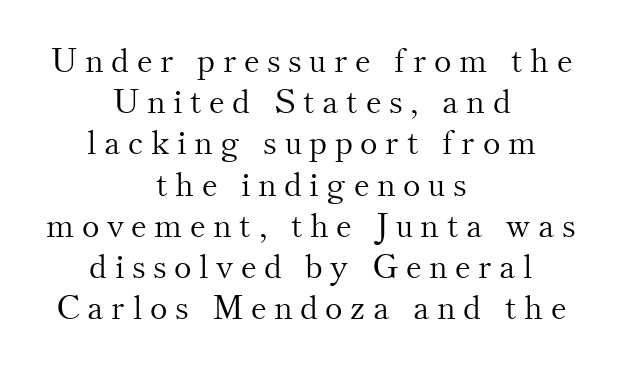
Q: Is the text bold? A: No.
Q: Is the text italic (slanted)? A: No, it is upright.
Q: Is the typeface a serif or a sans-serif typeface? A: Serif.
Q: Is the text underlined? A: No.
Q: How is the paragraph aligned? A: Centered.
Q: Is the spacing between letters normal or unusually wide? A: Unusually wide.
Q: Is the spacing between lines tight, normal or loose? A: Normal.
Q: Width (condensed, normal, or wide)? A: Normal.
Q: Stroke contrast? A: Medium.
Q: x-height? A: Small.
Q: Monospaced? A: No.
